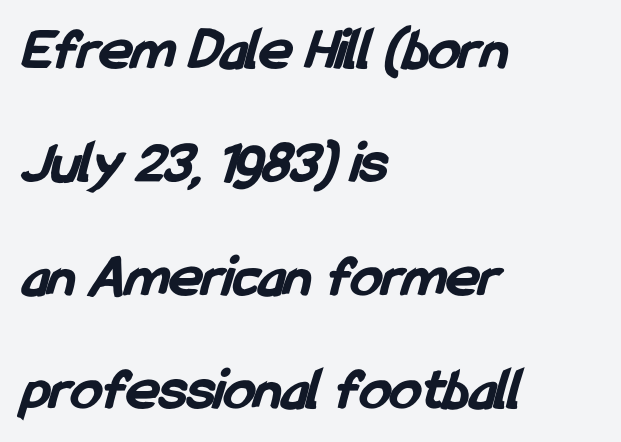
Q: Is the text bold? A: Yes.
Q: Is the typeface a serif or a sans-serif typeface? A: Sans-serif.
Q: Is the text underlined? A: No.
Q: How is the paragraph aligned? A: Left-aligned.
Q: Is the spacing between letters normal or unusually wide? A: Normal.
Q: Width (condensed, normal, or wide)? A: Condensed.
Q: Stroke contrast? A: Low.
Q: x-height? A: Medium.
Q: Monospaced? A: No.
